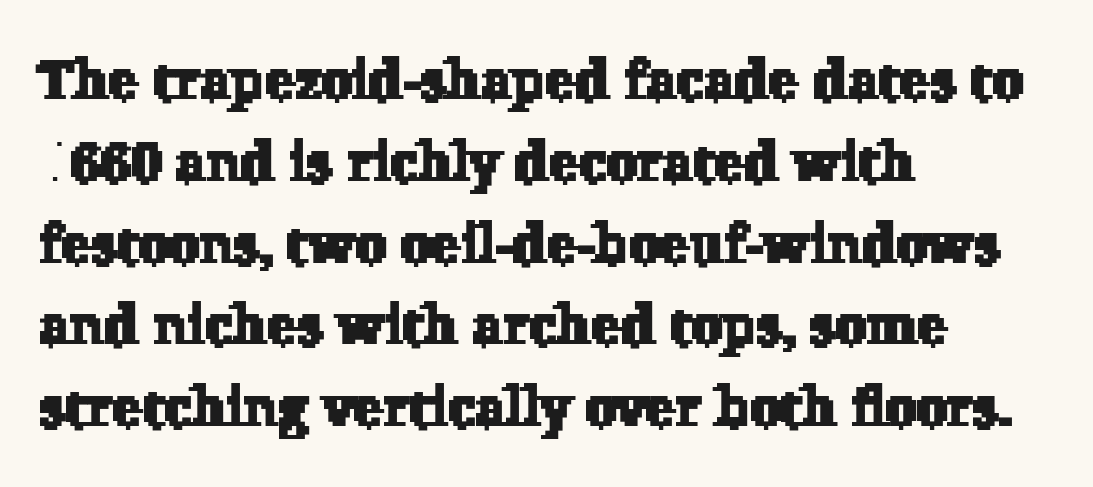
Vertically, the passage feels balanced, rows spaced as you'd expect. Characters follow at the spacing the type designer built in. Honestly, there is no underline to notice here at all. You can tell from the footed stems that serif type was used. Layout note: lines flush left. Spacing verdict: proportional, widths tailored to each character.
